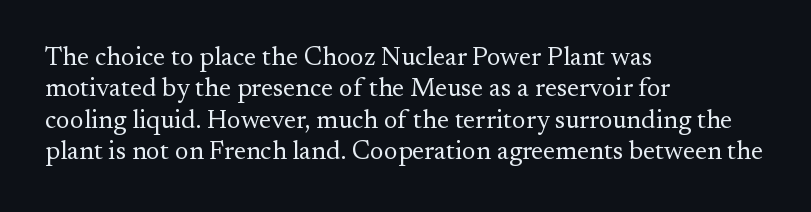
The image shows 26 px text type, upright; set left-aligned, line spacing 1.21x, normal letter spacing, not underlined.
